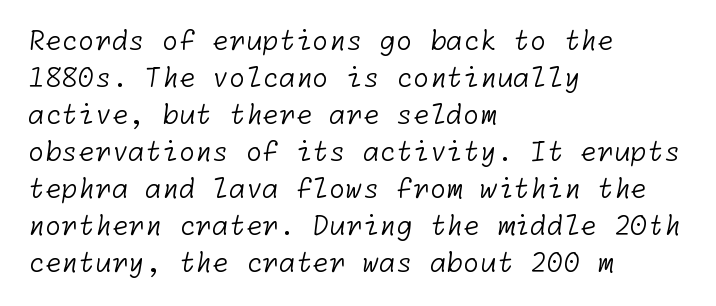
The image shows 27 px text type; set left-aligned, normal line spacing (1.37x), normal letter spacing, not underlined.
